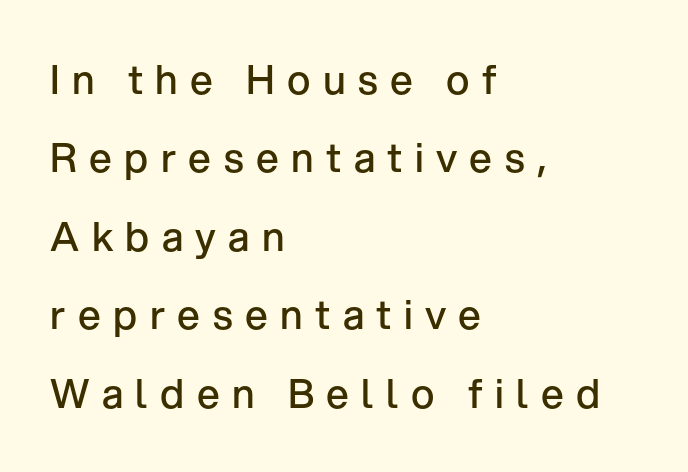
Are there feet on the stems? There aren't — it's a sans. Is the letter spacing exaggerated? Yes — the characters are pushed far apart. These lines are rendered in a variable-pitch font. Interline gaps are noticeably wide in this sample. The paragraph has a hard left edge and a soft right edge. The space directly below the letters is spotless.
